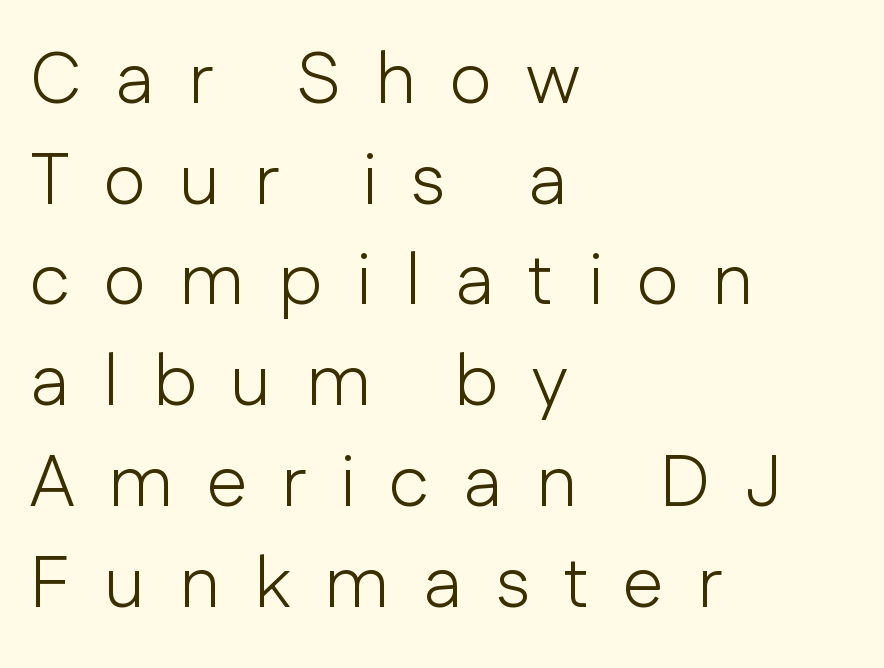
Weight: in the light-to-regular range. Does the copy run flush right? No — it runs flush left. Substantial extra tracking has been applied to these lines. Serifs: no, the terminals of the letterforms are clean. This sample uses an upright cut, with every glyph sitting square on the baseline. Regarding leading, the lines here are spaced in the standard way.
